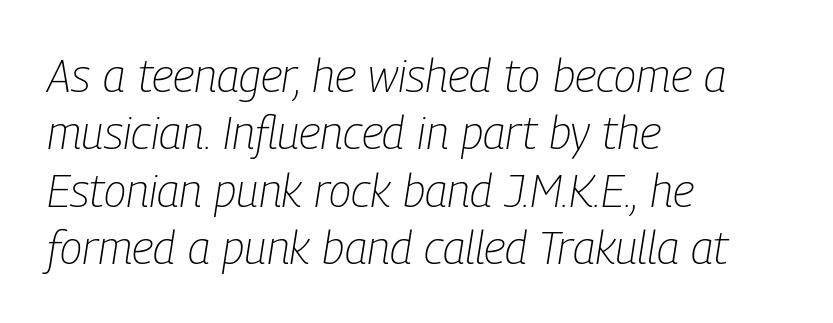
Is the type slanted? Yes — the strokes lean at a clear angle. The rendering uses natural spacing where letterforms have individual widths. Words appear dense and cohesive because spacing is normal. The font is comparable to plain body text, perhaps lighter.
